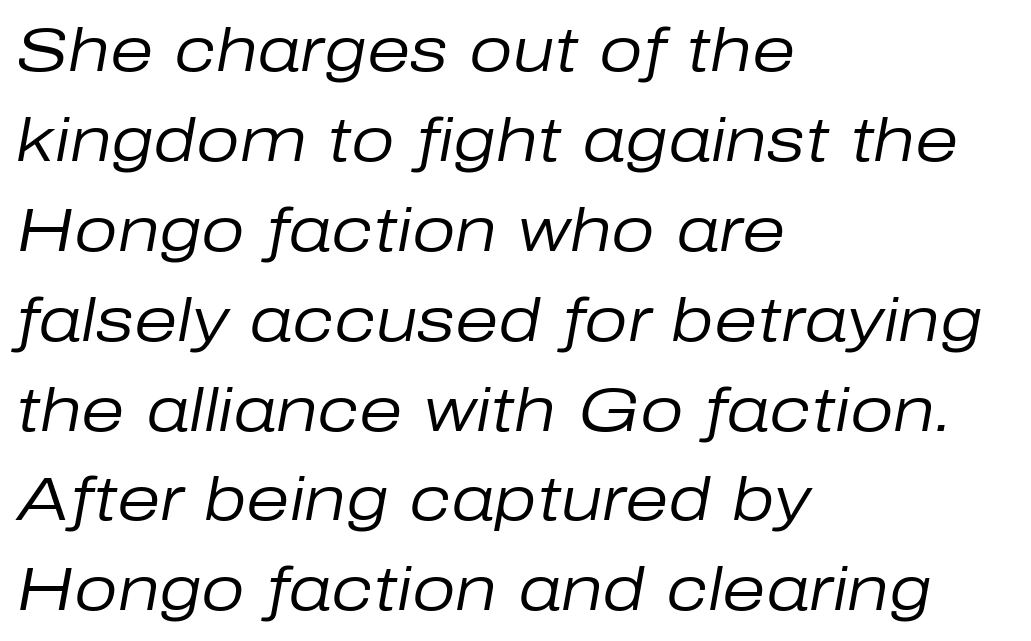
{"italic": "yes", "lean": "right", "slant_degrees": 10, "bold": "no", "weight": "regular", "width": "normal", "stroke_contrast": "low", "x_height": "medium", "monospaced": "no", "underline": "no", "align": "left", "line_spacing": "normal", "line_spacing_ratio": 1.45, "letter_spacing": "normal", "letter_spacing_em": 0.0, "glyph_px": 62}
